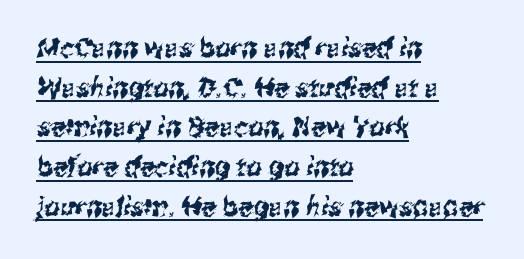
{"underline": "yes", "align": "left", "line_spacing": "normal", "line_spacing_ratio": 1.47, "letter_spacing": "normal", "letter_spacing_em": 0.0, "glyph_px": 27}
